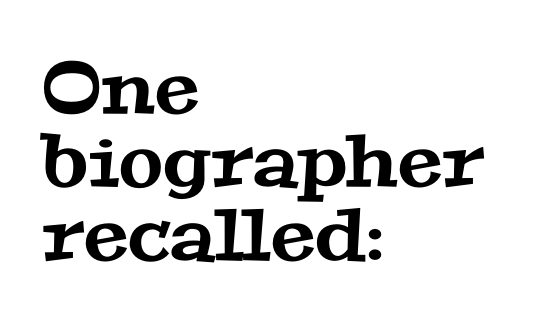
Is this a sans? No — the strokes have serifs. The strip under each line holds only bare page. Characters follow at the spacing the type designer built in. Do the characters align in a grid? No, the font is proportional. What's the leading like? Squeezed, with rows nearly overlapping. The typesetter chose a ragged-right arrangement here.
